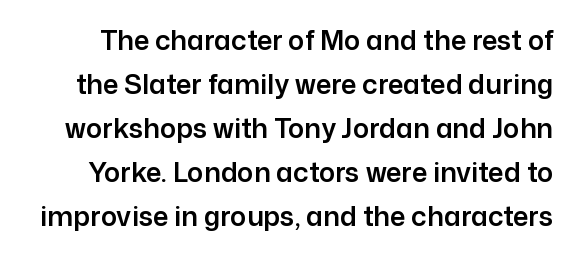
The image shows 27 px text type, upright; set normal line spacing (1.63x), normal letter spacing, not underlined.
